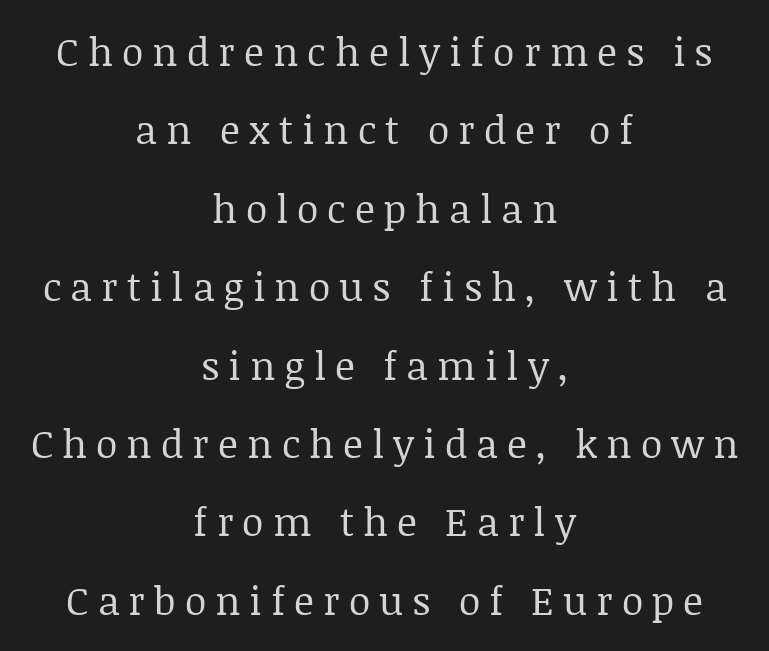
{"serif": "yes", "italic": "no", "bold": "no", "weight": "regular", "width": "normal", "stroke_contrast": "low", "x_height": "large", "monospaced": "no", "underline": "no", "align": "center", "line_spacing": "loose", "line_spacing_ratio": 2.01, "letter_spacing": "wide", "letter_spacing_em": 0.23, "glyph_px": 39}
